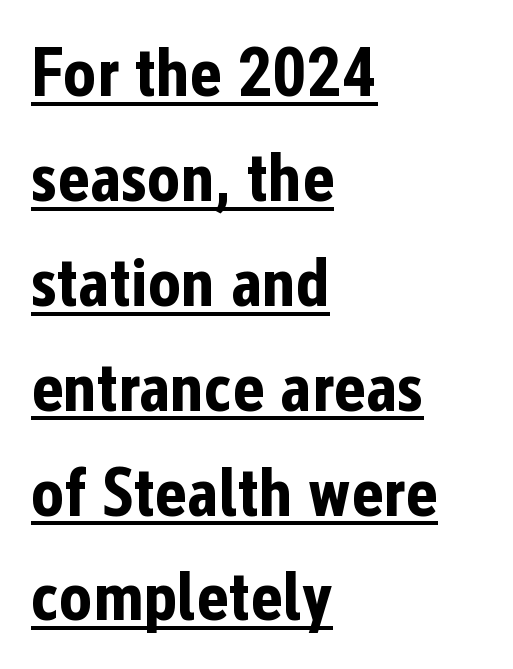
{"serif": "no", "italic": "no", "bold": "yes", "weight": "bold", "width": "condensed", "stroke_contrast": "low", "x_height": "medium", "monospaced": "no", "underline": "yes", "align": "left", "line_spacing": "normal", "line_spacing_ratio": 1.52, "letter_spacing": "normal", "letter_spacing_em": 0.0, "glyph_px": 69}
